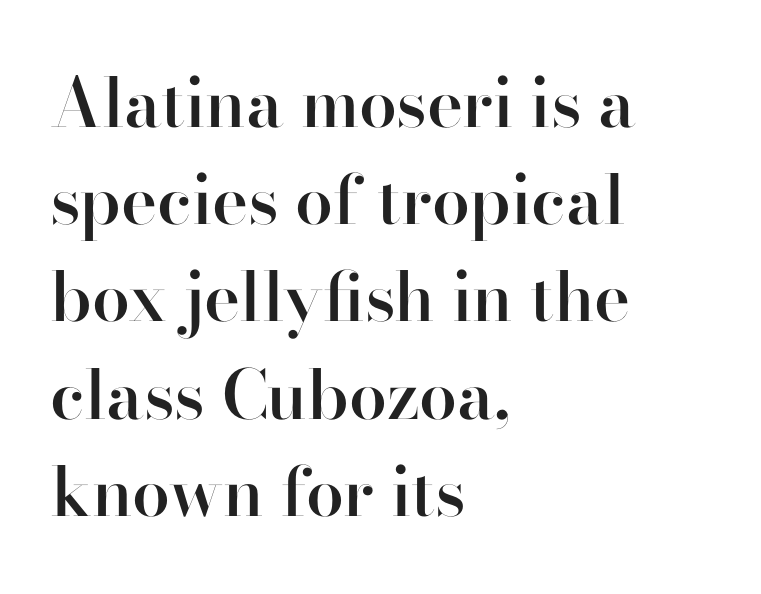
The image shows 68 px semibold serif type, upright; set left-aligned, normal line spacing (1.43x), normal letter spacing, not underlined; high stroke contrast and a small x-height.
